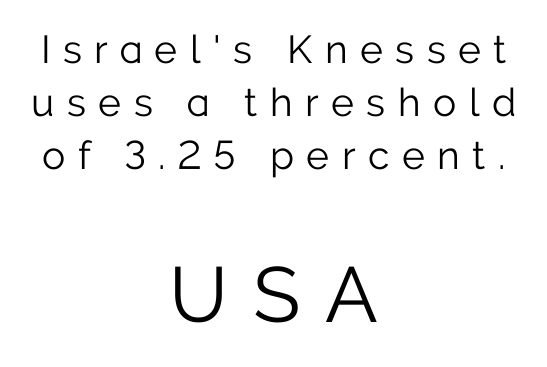
Q: Is the text bold? A: No.
Q: Is the text italic (slanted)? A: No, it is upright.
Q: Is the typeface a serif or a sans-serif typeface? A: Sans-serif.
Q: Is the text underlined? A: No.
Q: How is the paragraph aligned? A: Centered.
Q: Is the spacing between letters normal or unusually wide? A: Unusually wide.
Q: Is the spacing between lines tight, normal or loose? A: Normal.
Q: Which block of text is set in a larger size, the first (top) or the second (bottom)? A: The second (bottom) one.
Q: Width (condensed, normal, or wide)? A: Normal.
Q: Stroke contrast? A: Low.
Q: x-height? A: Medium.
Q: Monospaced? A: No.
